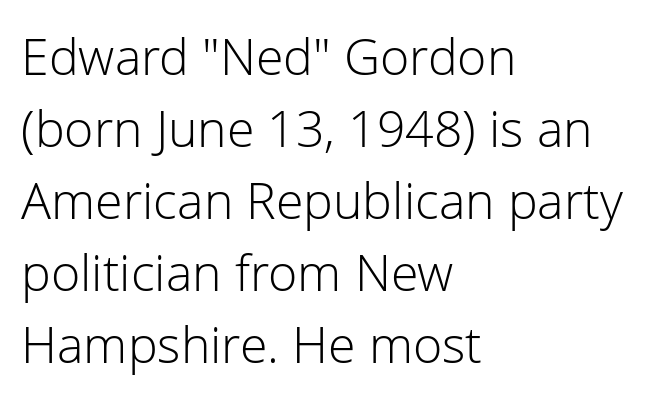
Any mark beneath the type? The region is blank. Heft: none added — not bold. No feet cap the strokes, marking this as sans-serif type. Does the leading feel generous? No, just average. The compositor pushed each line to the left boundary. You could call the tracking neutral — neither tight nor loose.
